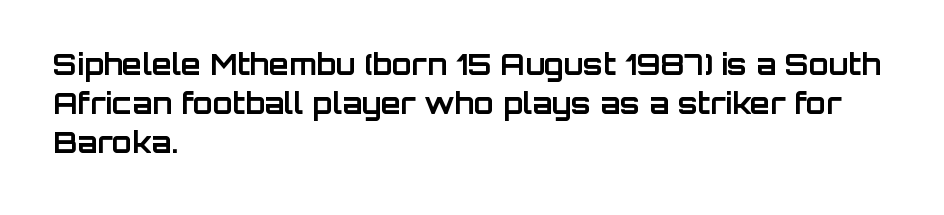
The image shows 29 px bold sans-serif type, upright; set left-aligned, normal line spacing (1.35x), normal letter spacing, not underlined; low stroke contrast and a large x-height.
